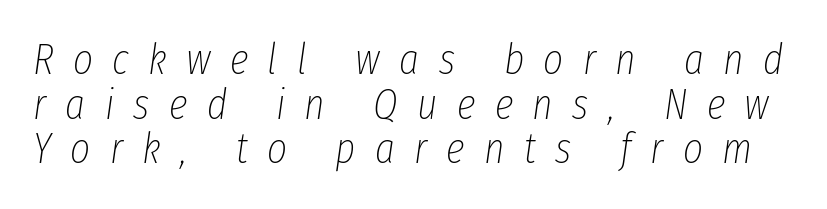
On a weight scale, this lands at 450 or below. The space directly below the letters is spotless. Compared with typical paragraphs, the rows here are closer together. Note the varied advance widths — an 'i' is clearly narrower than an 'm'. A typesetter would call this heavily tracked-out type.
